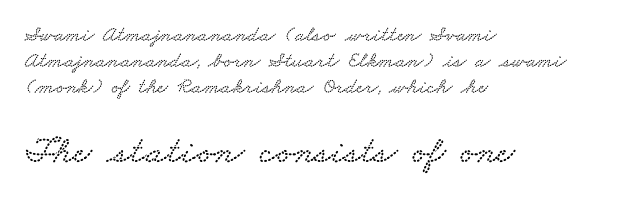
The image shows 39 px wide serif type; set left-aligned, line spacing 1.19x, normal letter spacing, not underlined; the second (bottom) block is 1.77x larger; low stroke contrast and a small x-height.
